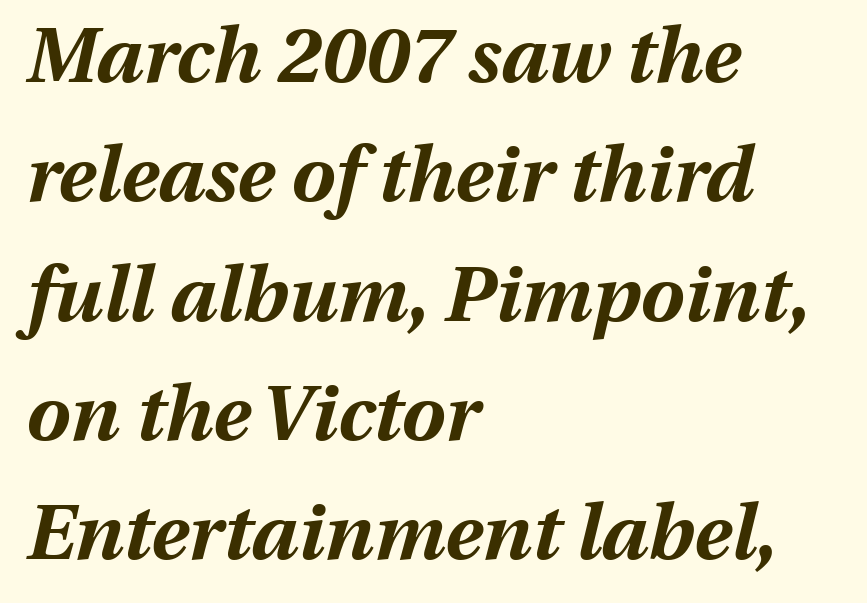
{"italic": "yes", "lean": "right", "slant_degrees": 13, "bold": "yes", "weight": "bold", "width": "normal", "stroke_contrast": "medium", "x_height": "medium", "monospaced": "no", "underline": "no", "align": "left", "line_spacing": "normal", "line_spacing_ratio": 1.53, "letter_spacing": "normal", "letter_spacing_em": 0.0, "glyph_px": 78}
